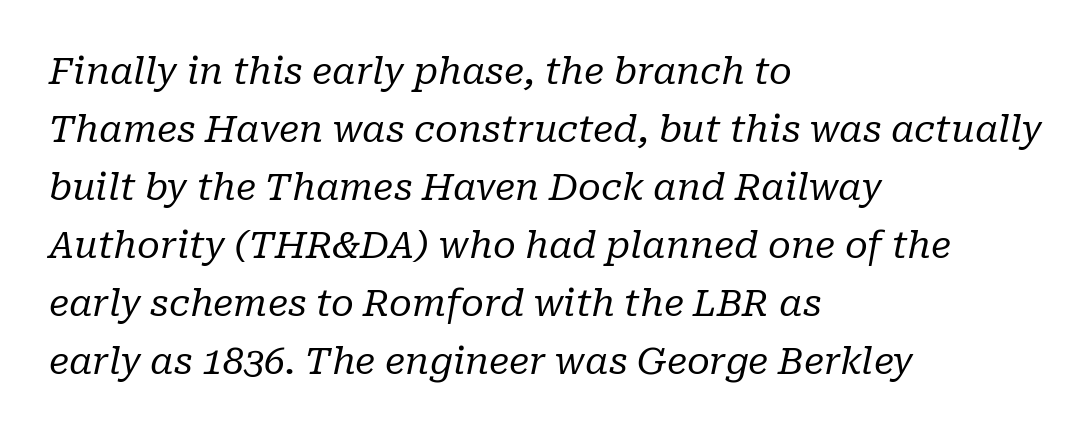
The image shows 37 px regular-weight serif type, italic (leaning right); set left-aligned, normal line spacing (1.57x), normal letter spacing, not underlined; low stroke contrast and a medium x-height.
